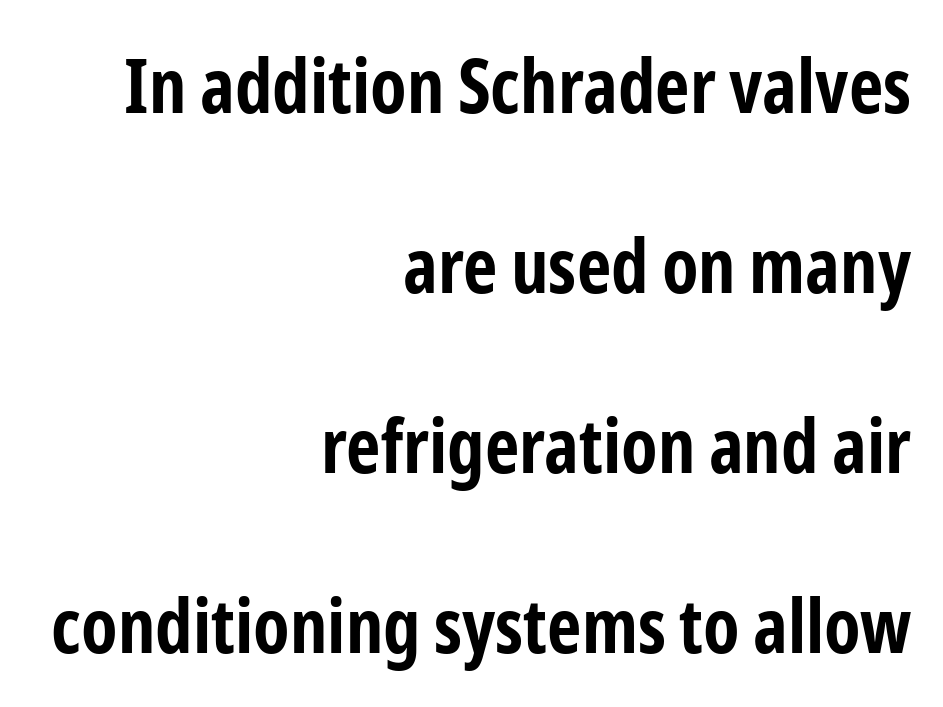
Each letter keeps its own natural width here, so spacing adapts to shape. A roman cut, with each character standing at attention. The text block is weighted toward the right margin, trailing off unevenly leftward. Nothing sits at the stroke ends, so this counts as sans-serif. Caption: standard tracking, unaltered. The area under the type is left untouched.
